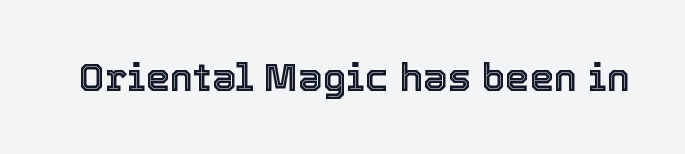
Proportional: the letters do not fall into vertical columns. When letters stand straight like this, we call the style roman or upright. The tracking reads as untouched default to a designer's eye. Check the space under the baseline: it is left empty.
